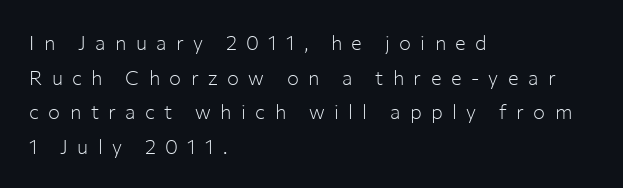
{"italic": "no", "bold": "no", "underline": "no", "align": "left", "line_spacing_ratio": 1.73, "letter_spacing": "wide", "letter_spacing_em": 0.47, "glyph_px": 20}
